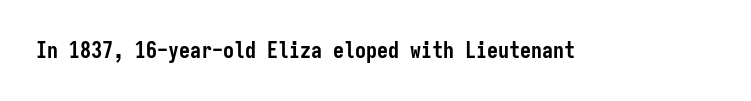
{"italic": "no", "bold": "yes", "underline": "no", "letter_spacing": "normal", "letter_spacing_em": 0.0, "glyph_px": 22}
